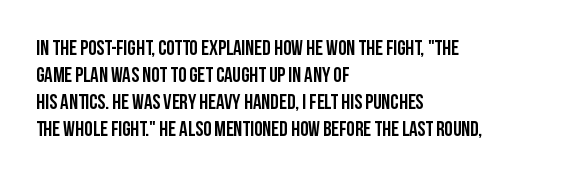
Q: Is the text italic (slanted)? A: No, it is upright.
Q: Is the text underlined? A: No.
Q: How is the paragraph aligned? A: Left-aligned.
Q: Is the spacing between letters normal or unusually wide? A: Normal.
Q: Is the spacing between lines tight, normal or loose? A: Normal.
